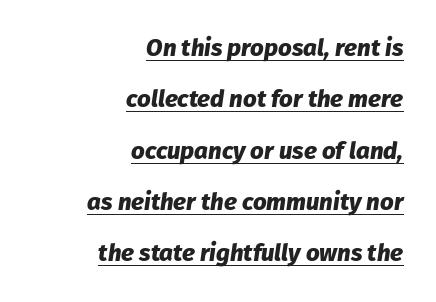
Students, observe: this is what heavily led, spacious text looks like. Typographic density is high because the face is bold. The gaps between neighbouring characters are ordinary and unremarkable. The letters are slanted; this is an italic face. Leftover space on each line is placed entirely before the opening word. The string is rendered with underlining switched on.
